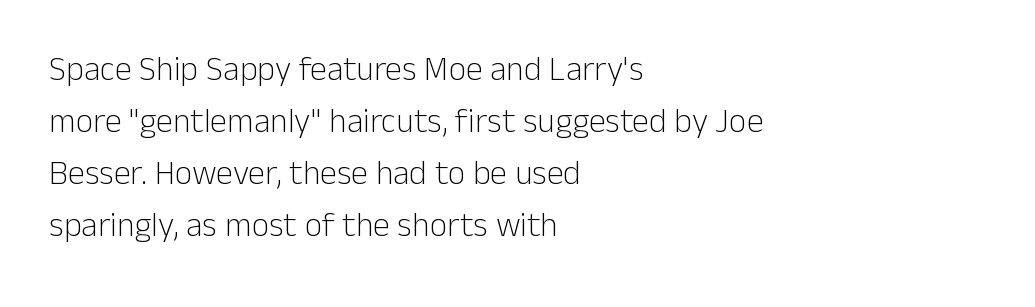
Q: Is the text bold? A: No.
Q: Is the text italic (slanted)? A: No, it is upright.
Q: Is the typeface a serif or a sans-serif typeface? A: Sans-serif.
Q: Is the text underlined? A: No.
Q: How is the paragraph aligned? A: Left-aligned.
Q: Is the spacing between letters normal or unusually wide? A: Normal.
Q: Is the spacing between lines tight, normal or loose? A: Normal.
Q: Width (condensed, normal, or wide)? A: Normal.
Q: Stroke contrast? A: Low.
Q: x-height? A: Medium.
Q: Monospaced? A: No.
